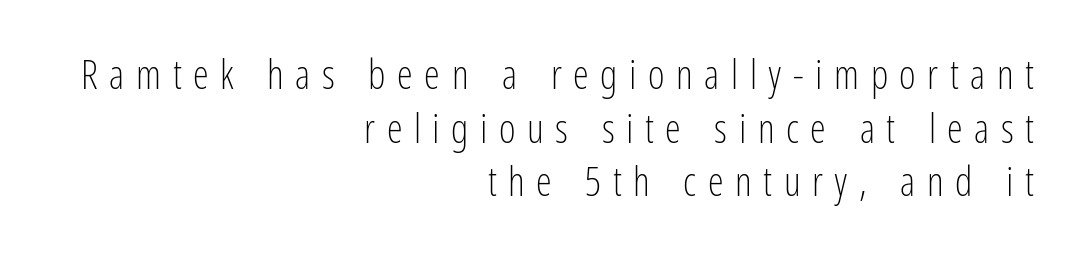
{"serif": "no", "italic": "no", "bold": "no", "weight": "light", "width": "condensed", "stroke_contrast": "low", "x_height": "medium", "monospaced": "no", "underline": "no", "align": "right", "line_spacing": "normal", "line_spacing_ratio": 1.34, "letter_spacing": "wide", "letter_spacing_em": 0.29, "glyph_px": 40}
